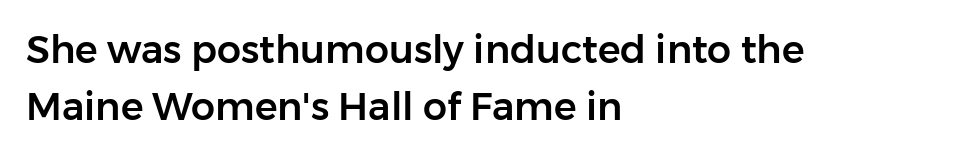
Inter-character spacing is left at the font's built-in metrics. The designer went with a sans here, leaving each stem footless. Is the block centered? No — it sits flush against the left margin. Italic: no, the glyphs are upright roman.
